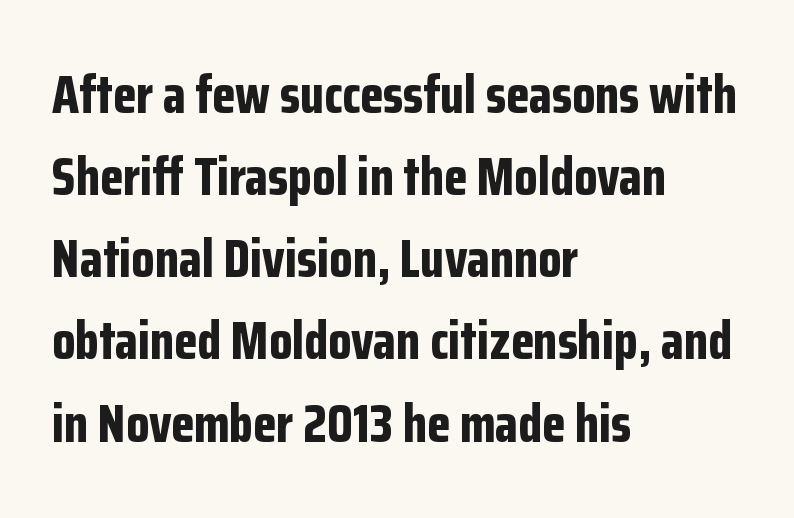
{"serif": "no", "italic": "no", "bold": "yes", "weight": "bold", "width": "condensed", "stroke_contrast": "low", "x_height": "medium", "monospaced": "no", "underline": "no", "align": "left", "line_spacing": "normal", "line_spacing_ratio": 1.55, "letter_spacing": "normal", "letter_spacing_em": 0.0, "glyph_px": 53}
